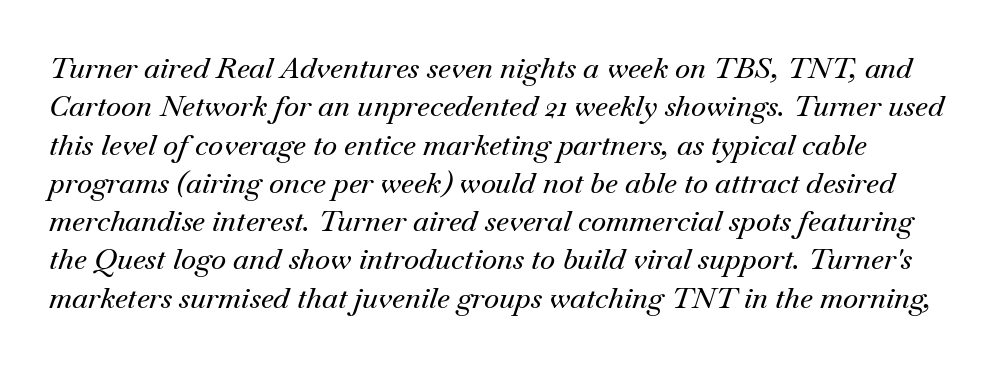
The image shows 29 px serif type, italic (leaning right); set normal line spacing (1.32x), normal letter spacing, not underlined; medium stroke contrast and a small x-height.
